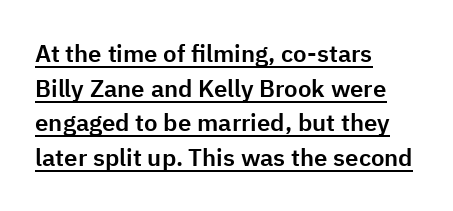
{"italic": "no", "underline": "yes", "align": "left", "line_spacing": "normal", "line_spacing_ratio": 1.44, "letter_spacing": "normal", "letter_spacing_em": 0.0, "glyph_px": 24}
